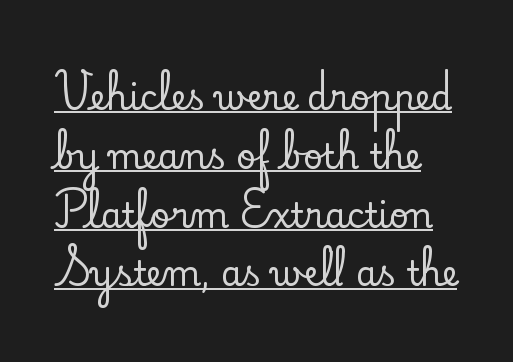
Is the letter spacing exaggerated? No — it looks like the ordinary default. Yep, those are serifs on the letters. A baseline rule has been typeset under these characters. Unlike italic type, these characters show no tilt at all. This sample has the flowing, uneven cadence of proportional lettering.
